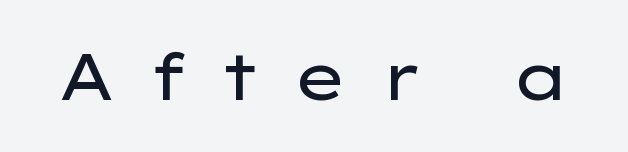
{"serif": "no", "italic": "no", "bold": "no", "weight": "regular", "width": "wide", "stroke_contrast": "low", "x_height": "medium", "monospaced": "no", "underline": "no", "letter_spacing": "wide", "letter_spacing_em": 0.48, "glyph_px": 65}
